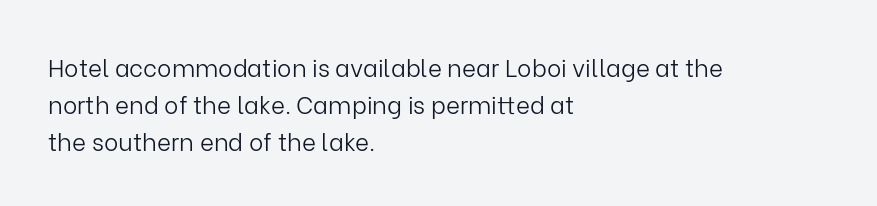
The image shows 24 px text type, upright; set left-aligned, normal line spacing (1.54x), normal letter spacing, not underlined.
